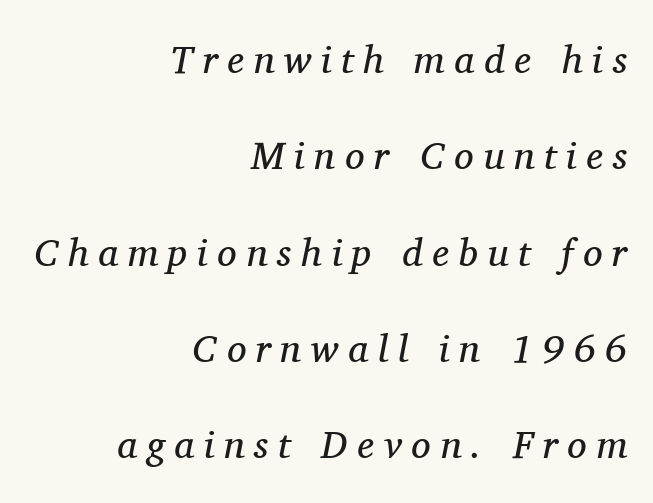
Q: Is the text bold? A: No.
Q: Is the text italic (slanted)? A: Yes, it leans right by about 11 degrees.
Q: Is the typeface a serif or a sans-serif typeface? A: Serif.
Q: Is the text underlined? A: No.
Q: How is the paragraph aligned? A: Right-aligned.
Q: Is the spacing between letters normal or unusually wide? A: Unusually wide.
Q: Is the spacing between lines tight, normal or loose? A: Loose.
Q: Width (condensed, normal, or wide)? A: Normal.
Q: Stroke contrast? A: Medium.
Q: x-height? A: Medium.
Q: Monospaced? A: No.
